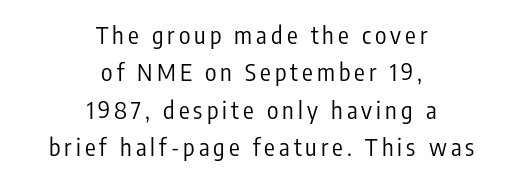
Q: Is the text bold? A: No.
Q: Is the text italic (slanted)? A: No, it is upright.
Q: Is the text underlined? A: No.
Q: How is the paragraph aligned? A: Centered.
Q: Is the spacing between lines tight, normal or loose? A: Normal.
